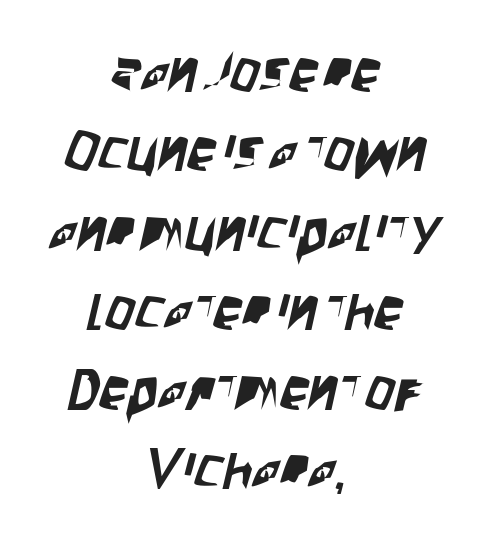
Here the designer chose a conventional face with non-uniform glyph widths. How are the letters spaced? Ordinarily, with no added tracking. The words here are not underlined. Where is the straight margin? There isn't one; the lines are centered. Is there much room between lines? A standard amount, neither cramped nor airy.
